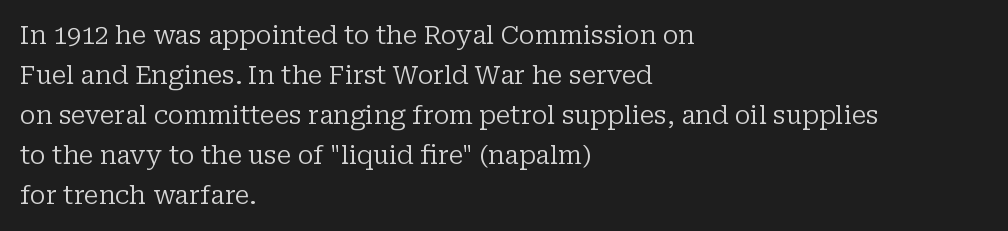
The image shows 25 px text type, upright; set left-aligned, normal line spacing (1.6x), normal letter spacing, not underlined.
